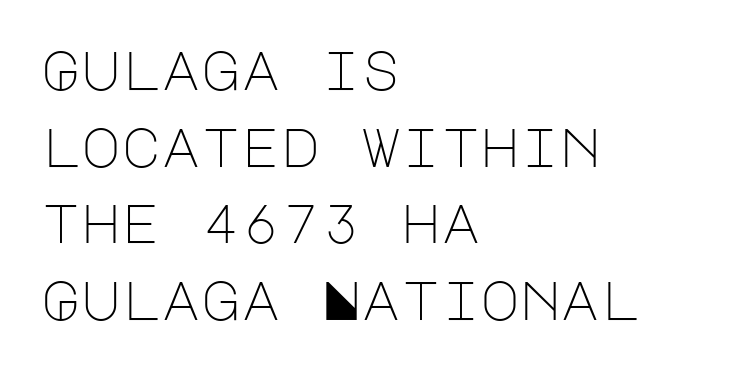
Q: Is the text bold? A: No.
Q: Is the text italic (slanted)? A: No, it is upright.
Q: Is the typeface a serif or a sans-serif typeface? A: Sans-serif.
Q: Is the text underlined? A: No.
Q: How is the paragraph aligned? A: Left-aligned.
Q: Is the spacing between letters normal or unusually wide? A: Normal.
Q: Is the spacing between lines tight, normal or loose? A: Normal.
Q: Width (condensed, normal, or wide)? A: Normal.
Q: Stroke contrast? A: Low.
Q: x-height? A: Large.
